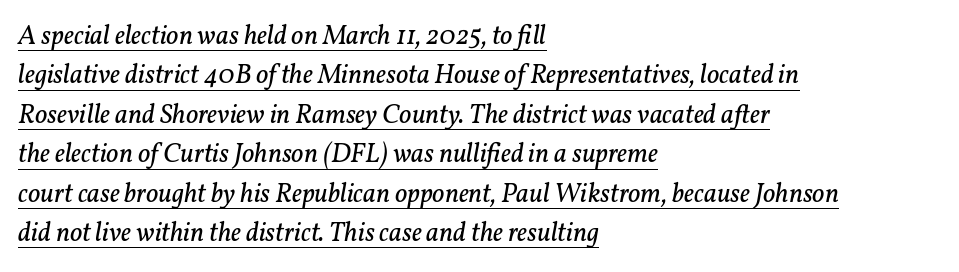
These lines are set flush left with a ragged right edge. Compared with a typical body face, this is equally light or lighter still. Compared with ordinary roman type, these characters are visibly tilted. The vertical gap from one line to the next is medium. Underlining? Definitely there.
